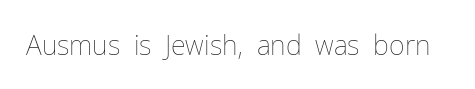
{"italic": "no", "bold": "no", "underline": "no", "letter_spacing": "normal", "letter_spacing_em": 0.0, "glyph_px": 27}
